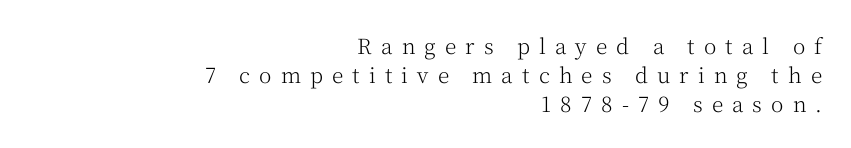
The image shows 21 px text type, upright; set right-aligned, normal line spacing (1.38x), unusually wide letter spacing (+0.43 em), not underlined.
